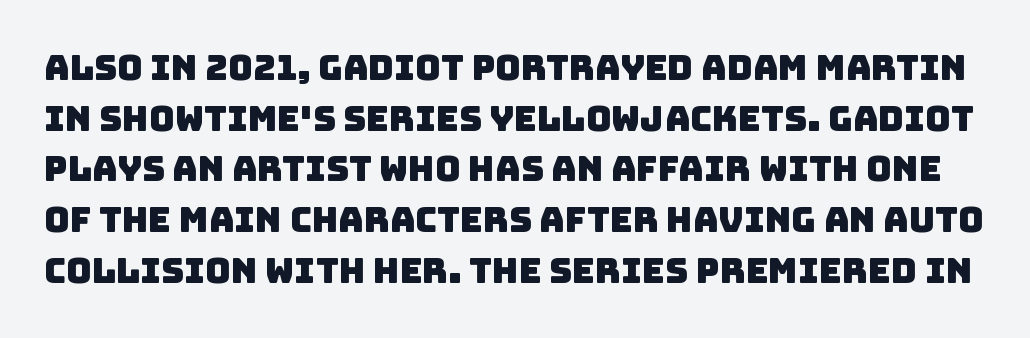
Examine the stroke ends and you'll find no serifs. Note the varied advance widths — an 'i' is clearly narrower than an 'm'. The face used here is rendered with its standard letterfit. Letters rest on an invisible, unmarked baseline. The rendering uses a moderate line-height, typical for paragraphs.
